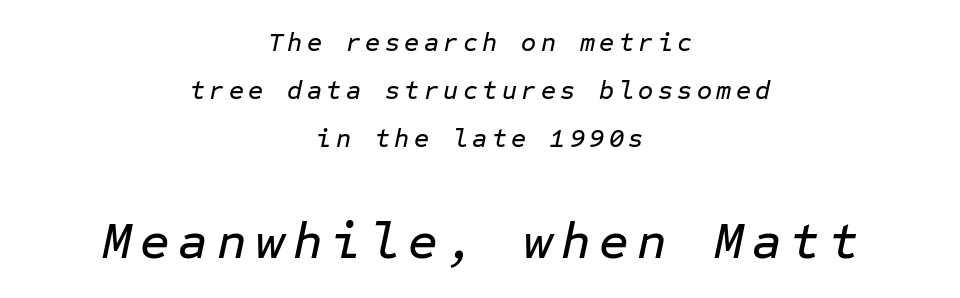
{"italic": "yes", "lean": "right", "slant_degrees": 12, "width": "normal", "stroke_contrast": "low", "x_height": "medium", "monospaced": "yes", "underline": "no", "align": "center", "line_spacing_ratio": 1.84, "larger_block": "second", "size_ratio": 1.96, "glyph_px": 51}
